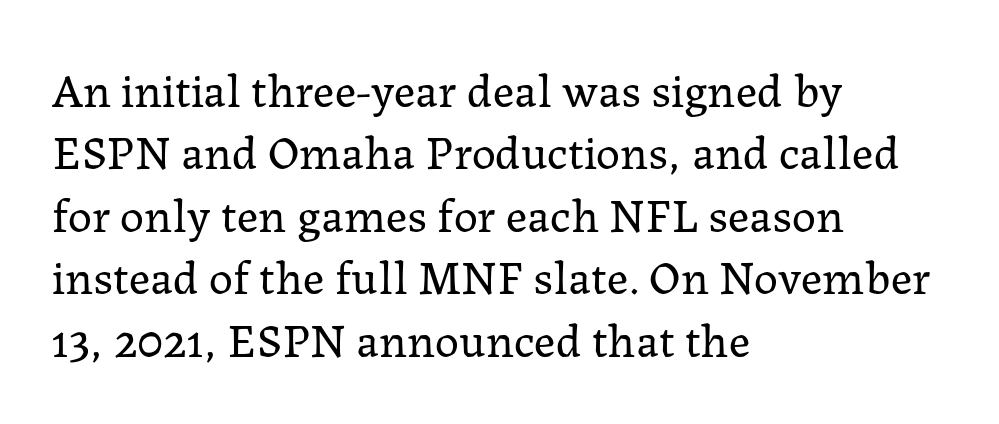
The image shows 48 px regular-weight serif type, upright; set left-aligned, normal line spacing (1.3x), normal letter spacing, not underlined; low stroke contrast and a medium x-height.
